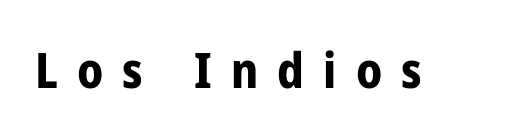
{"serif": "no", "italic": "no", "bold": "yes", "weight": "bold", "width": "condensed", "stroke_contrast": "low", "x_height": "medium", "monospaced": "no", "underline": "no", "letter_spacing": "wide", "letter_spacing_em": 0.39, "glyph_px": 49}
